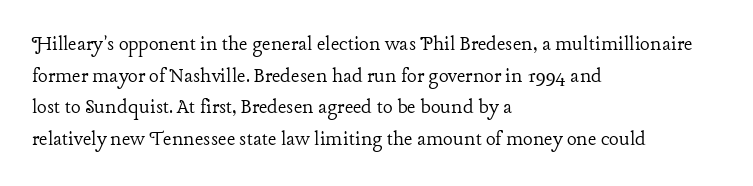
The image shows 23 px text type, upright; set left-aligned, normal line spacing (1.38x), normal letter spacing, not underlined.
